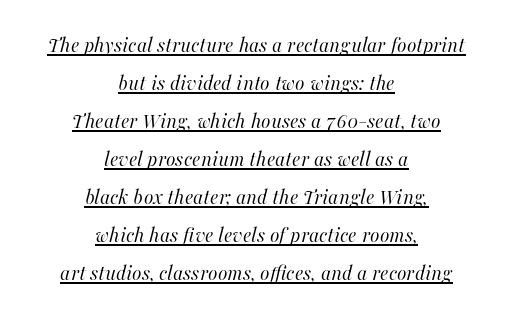
Q: Is the text bold? A: No.
Q: Is the text italic (slanted)? A: Yes, it leans right by about 16 degrees.
Q: Is the text underlined? A: Yes.
Q: How is the paragraph aligned? A: Centered.
Q: Is the spacing between letters normal or unusually wide? A: Normal.
